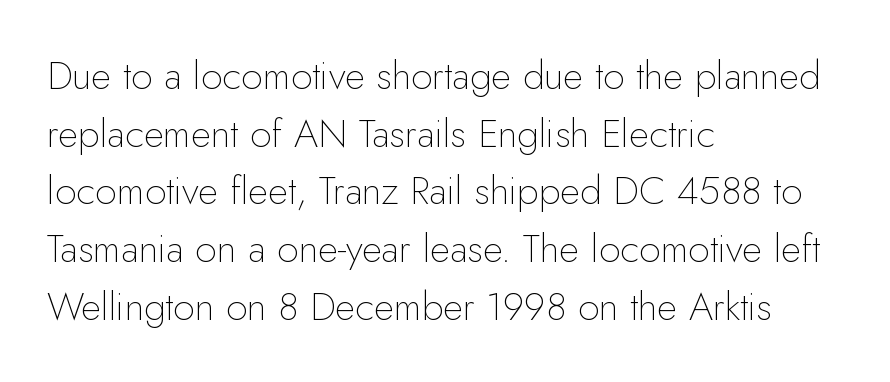
{"serif": "no", "italic": "no", "bold": "no", "weight": "thin", "width": "normal", "stroke_contrast": "low", "x_height": "small", "monospaced": "no", "underline": "no", "align": "left", "line_spacing": "normal", "line_spacing_ratio": 1.48, "letter_spacing": "normal", "letter_spacing_em": 0.0, "glyph_px": 39}
